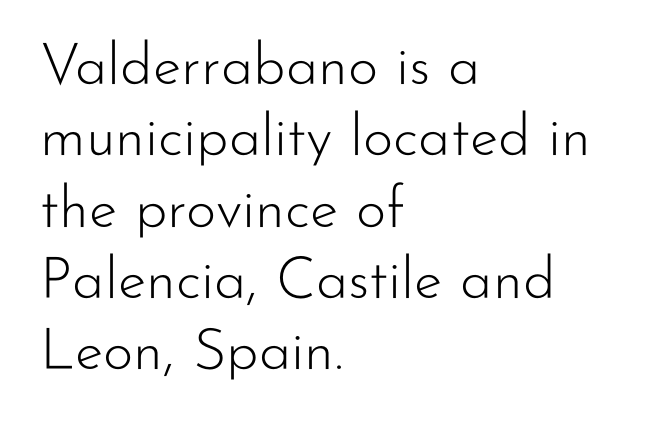
Q: Is the text bold? A: No.
Q: Is the text italic (slanted)? A: No, it is upright.
Q: Is the typeface a serif or a sans-serif typeface? A: Sans-serif.
Q: Is the text underlined? A: No.
Q: How is the paragraph aligned? A: Left-aligned.
Q: Is the spacing between letters normal or unusually wide? A: Normal.
Q: Width (condensed, normal, or wide)? A: Normal.
Q: Stroke contrast? A: Low.
Q: x-height? A: Small.
Q: Monospaced? A: No.
